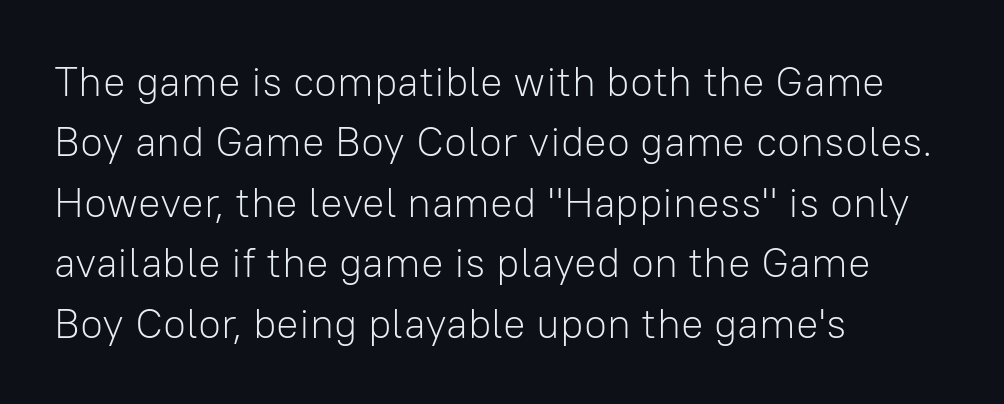
The font's upright variant was chosen for this text. This rendering uses left alignment, leaving the right contour irregular. Vertically, the passage feels balanced, rows spaced as you'd expect. The rendering keeps characters at their native spacing. This is not heavy type; no bold has been used.
